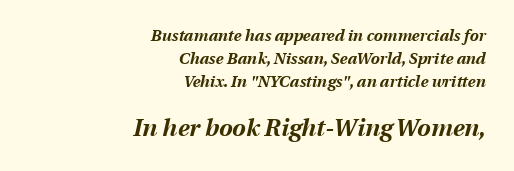
{"italic": "yes", "lean": "right", "slant_degrees": 13, "bold": "yes", "underline": "no", "align": "right", "line_spacing": "normal", "line_spacing_ratio": 1.45, "letter_spacing": "normal", "letter_spacing_em": 0.0, "larger_block": "second", "size_ratio": 1.5, "glyph_px": 24}
